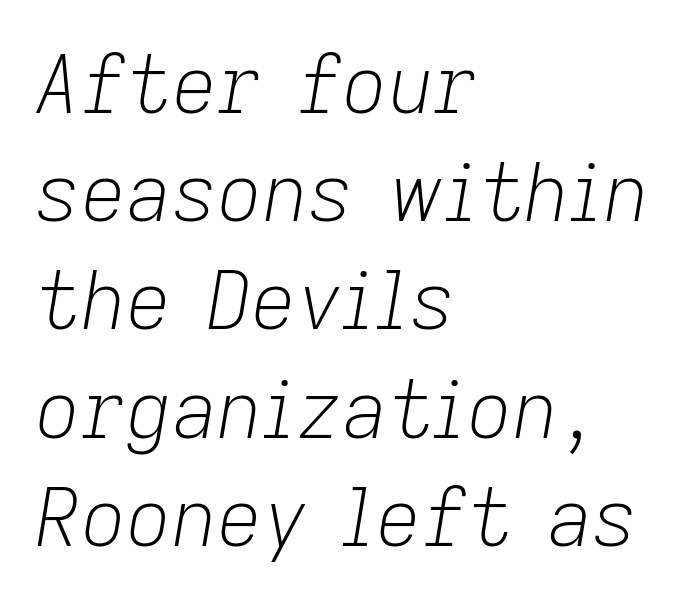
The image shows 79 px light type, italic (leaning right); set left-aligned, normal line spacing (1.37x), normal letter spacing, not underlined; low stroke contrast and a medium x-height.
